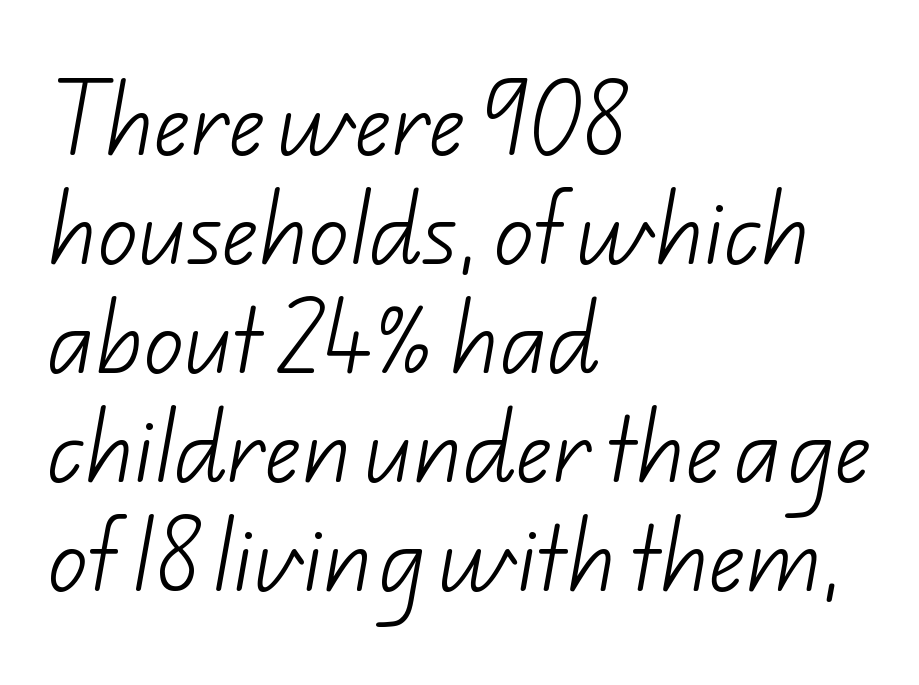
Q: Is the text bold? A: No.
Q: Is the typeface a serif or a sans-serif typeface? A: Sans-serif.
Q: Is the text underlined? A: No.
Q: How is the paragraph aligned? A: Left-aligned.
Q: Is the spacing between letters normal or unusually wide? A: Normal.
Q: Is the spacing between lines tight, normal or loose? A: Normal.
Q: Width (condensed, normal, or wide)? A: Normal.
Q: Stroke contrast? A: Low.
Q: x-height? A: Small.
Q: Monospaced? A: No.
